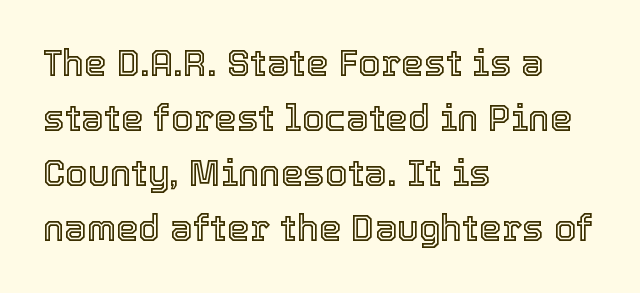
The image shows 36 px text type, upright; set left-aligned, normal line spacing (1.53x), normal letter spacing, not underlined; a medium x-height.
